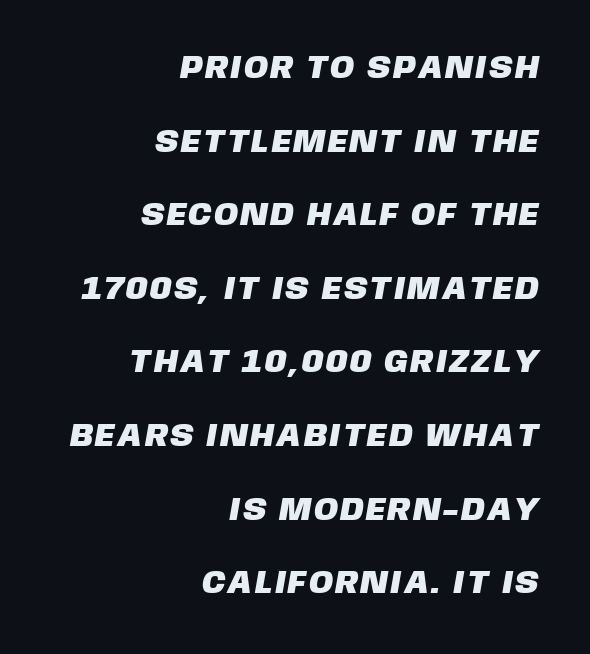
The image shows 32 px sans-serif type; set right-aligned, loose line spacing (2.3x), not underlined; low stroke contrast and a large x-height.
